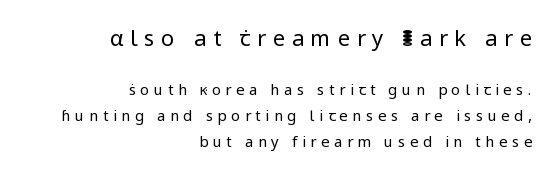
In this sample the first text group is rendered at the bigger scale. Horizontally, the lines are justified to the trailing edge only. Rendered with straight, roman letterforms. Check under the words: just untouched page. The letters look calm and open, with moderate or lighter stems. Display-style spreading of the glyphs; the letterfit is very open.
